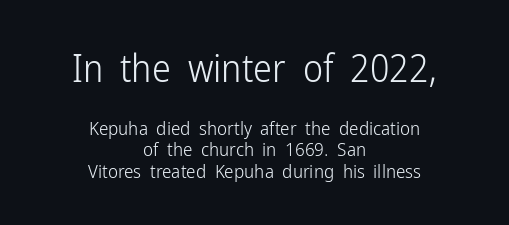
Q: Is the text bold? A: No.
Q: Is the text italic (slanted)? A: No, it is upright.
Q: Is the typeface a serif or a sans-serif typeface? A: Sans-serif.
Q: Is the text underlined? A: No.
Q: How is the paragraph aligned? A: Centered.
Q: Is the spacing between letters normal or unusually wide? A: Normal.
Q: Is the spacing between lines tight, normal or loose? A: Tight.
Q: Which block of text is set in a larger size, the first (top) or the second (bottom)? A: The first (top) one.
Q: Width (condensed, normal, or wide)? A: Condensed.
Q: Stroke contrast? A: Low.
Q: x-height? A: Medium.
Q: Monospaced? A: No.
